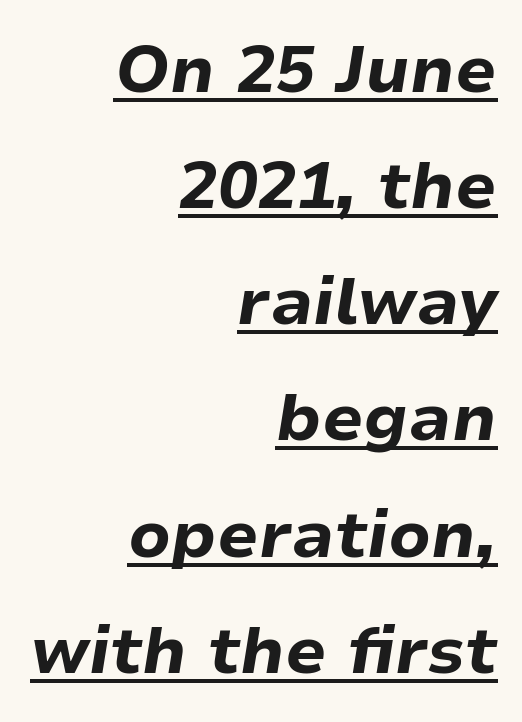
Q: Is the text bold? A: Yes.
Q: Is the text italic (slanted)? A: Yes, it leans right by about 9 degrees.
Q: Is the text underlined? A: Yes.
Q: How is the paragraph aligned? A: Right-aligned.
Q: Is the spacing between letters normal or unusually wide? A: Normal.
Q: Width (condensed, normal, or wide)? A: Normal.
Q: Stroke contrast? A: Low.
Q: x-height? A: Medium.
Q: Monospaced? A: No.
